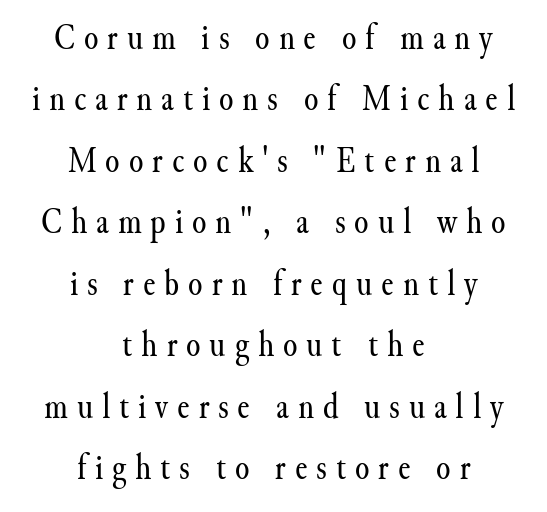
Q: Is the text bold? A: No.
Q: Is the text italic (slanted)? A: No, it is upright.
Q: Is the typeface a serif or a sans-serif typeface? A: Serif.
Q: Is the text underlined? A: No.
Q: How is the paragraph aligned? A: Centered.
Q: Is the spacing between letters normal or unusually wide? A: Unusually wide.
Q: Is the spacing between lines tight, normal or loose? A: Normal.
Q: Width (condensed, normal, or wide)? A: Normal.
Q: Stroke contrast? A: Medium.
Q: x-height? A: Small.
Q: Monospaced? A: No.
